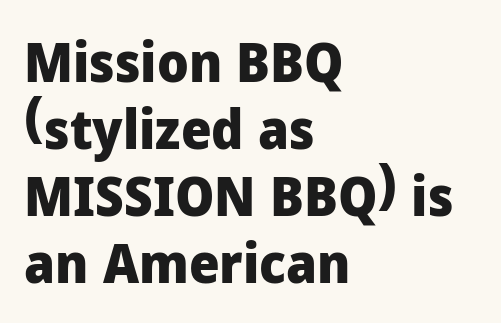
{"serif": "no", "italic": "no", "bold": "yes", "weight": "heavy", "width": "normal", "stroke_contrast": "low", "x_height": "medium", "monospaced": "no", "underline": "no", "align": "left", "line_spacing_ratio": 1.24, "letter_spacing": "normal", "letter_spacing_em": 0.0, "glyph_px": 54}
